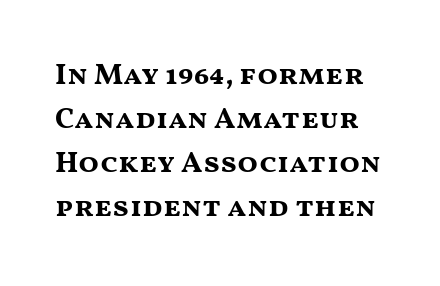
Does the leading feel generous? No, just average. A typesetter would call this zero additional tracking. The letters are bold, with thick, heavy strokes. No feet cap the strokes, marking this as sans-serif type. Descenders are the only things crossing below the line. Each letter keeps its own natural width here, so spacing adapts to shape.
